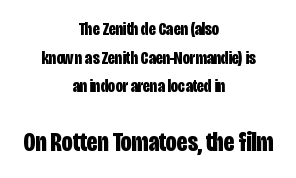
The image shows 27 px bold type, upright; set centered, normal line spacing (1.59x), normal letter spacing, not underlined; the second (bottom) block is 1.5x larger.
